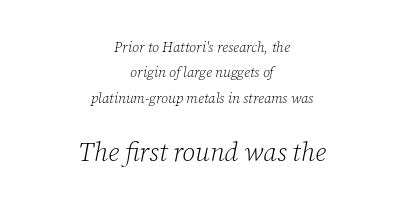
Q: Is the text bold? A: No.
Q: Is the text italic (slanted)? A: Yes, it leans right by about 12 degrees.
Q: Is the text underlined? A: No.
Q: How is the paragraph aligned? A: Centered.
Q: Is the spacing between letters normal or unusually wide? A: Normal.
Q: Which block of text is set in a larger size, the first (top) or the second (bottom)? A: The second (bottom) one.
